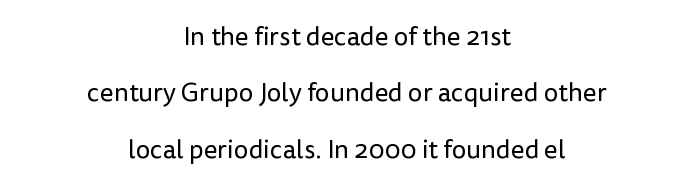
Q: Is the text bold? A: No.
Q: Is the text italic (slanted)? A: No, it is upright.
Q: Is the text underlined? A: No.
Q: How is the paragraph aligned? A: Centered.
Q: Is the spacing between letters normal or unusually wide? A: Normal.
Q: Is the spacing between lines tight, normal or loose? A: Loose.
